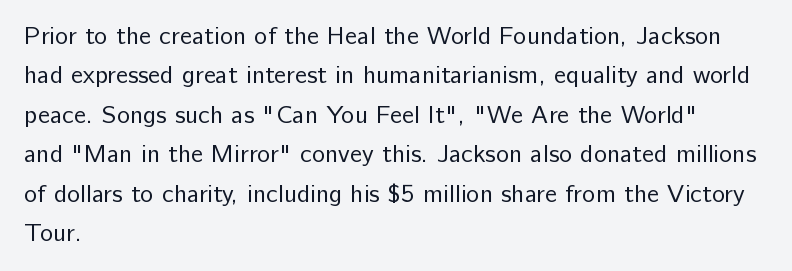
Q: Is the text bold? A: No.
Q: Is the text italic (slanted)? A: No, it is upright.
Q: Is the text underlined? A: No.
Q: How is the paragraph aligned? A: Left-aligned.
Q: Is the spacing between letters normal or unusually wide? A: Normal.
Q: Is the spacing between lines tight, normal or loose? A: Normal.
